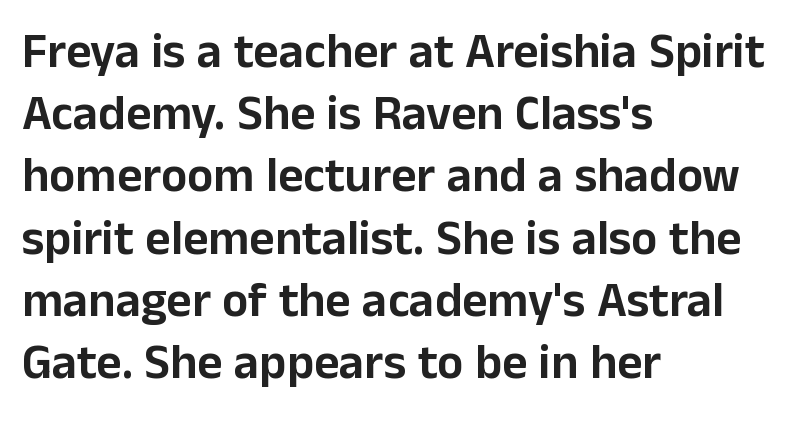
{"serif": "no", "italic": "no", "width": "normal", "stroke_contrast": "low", "x_height": "medium", "monospaced": "no", "underline": "no", "align": "left", "line_spacing": "normal", "line_spacing_ratio": 1.27, "letter_spacing": "normal", "letter_spacing_em": 0.0, "glyph_px": 49}
